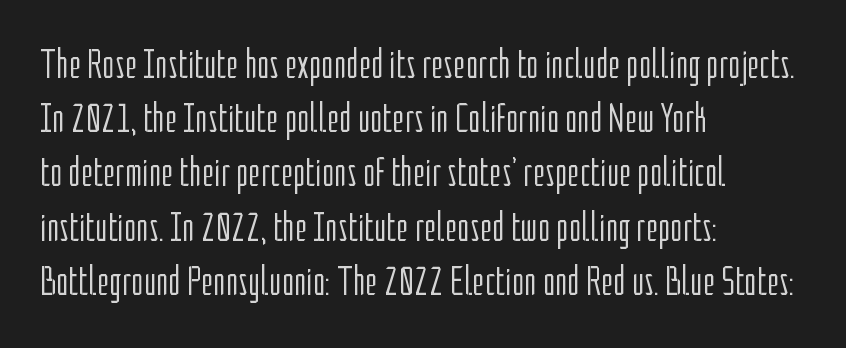
The image shows 42 px light, condensed sans-serif type, upright; set left-aligned, normal line spacing (1.29x), normal letter spacing, not underlined; low stroke contrast and a medium x-height.
